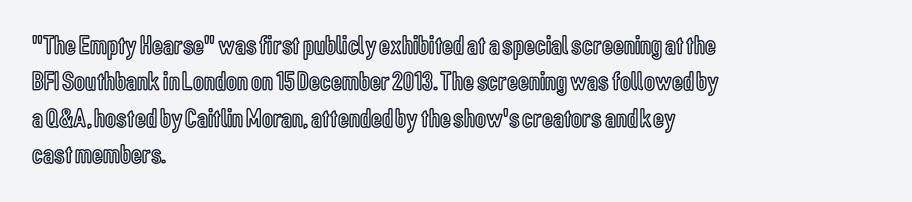
Q: Is the text italic (slanted)? A: No, it is upright.
Q: Is the text underlined? A: No.
Q: How is the paragraph aligned? A: Left-aligned.
Q: Is the spacing between letters normal or unusually wide? A: Normal.
Q: Is the spacing between lines tight, normal or loose? A: Normal.
